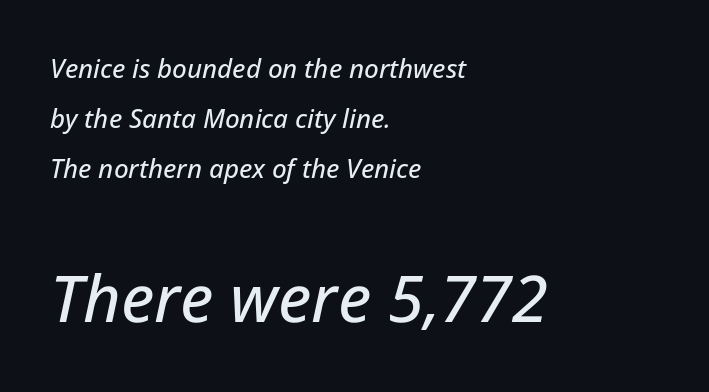
The image shows 65 px text type, italic (leaning right); set left-aligned, loose line spacing (1.92x), normal letter spacing, not underlined; the second (bottom) block is 2.5x larger; low stroke contrast and a medium x-height.
